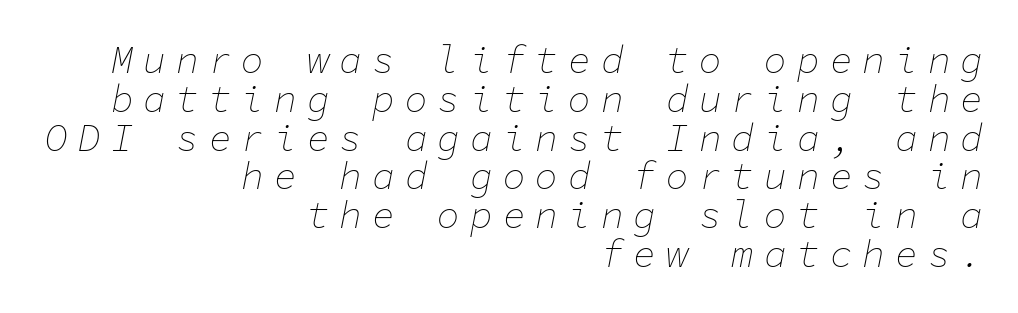
{"italic": "yes", "lean": "right", "slant_degrees": 11, "bold": "no", "weight": "thin", "width": "normal", "stroke_contrast": "low", "x_height": "medium", "monospaced": "yes", "underline": "no", "align": "right", "line_spacing": "tight", "line_spacing_ratio": 1.02, "letter_spacing": "wide", "letter_spacing_em": 0.26, "glyph_px": 38}
